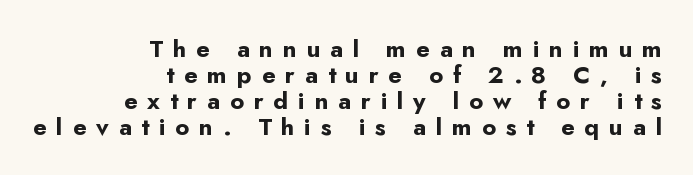
The image shows 24 px bold type, upright; set right-aligned, tight line spacing (1.08x), unusually wide letter spacing (+0.41 em), not underlined.
